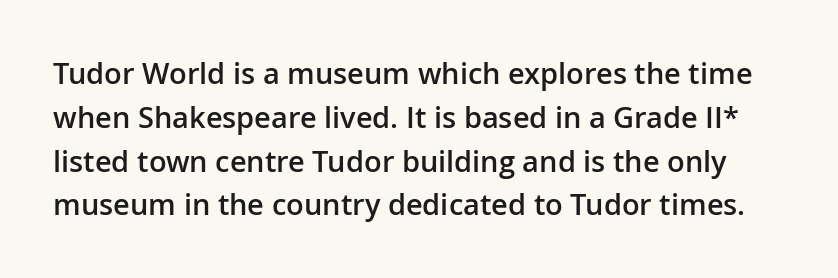
The foot of each line stays bare and open. This is roman type, the default non-slanted kind. This sample has the flowing, uneven cadence of proportional lettering. Every letter is mildly thick-stroked: semibold rather than bold. Classification — sans serif. Regular leading.
